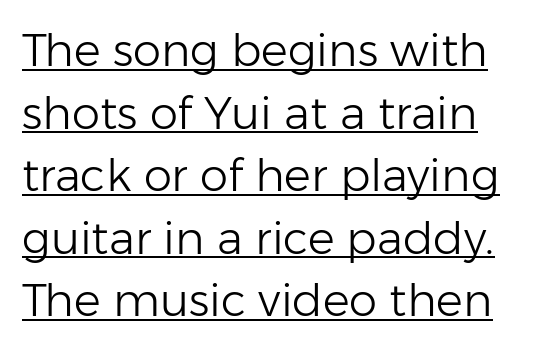
Q: Is the text bold? A: No.
Q: Is the text italic (slanted)? A: No, it is upright.
Q: Is the typeface a serif or a sans-serif typeface? A: Sans-serif.
Q: Is the text underlined? A: Yes.
Q: Is the spacing between letters normal or unusually wide? A: Normal.
Q: Is the spacing between lines tight, normal or loose? A: Normal.
Q: Width (condensed, normal, or wide)? A: Normal.
Q: Stroke contrast? A: Low.
Q: x-height? A: Medium.
Q: Monospaced? A: No.
